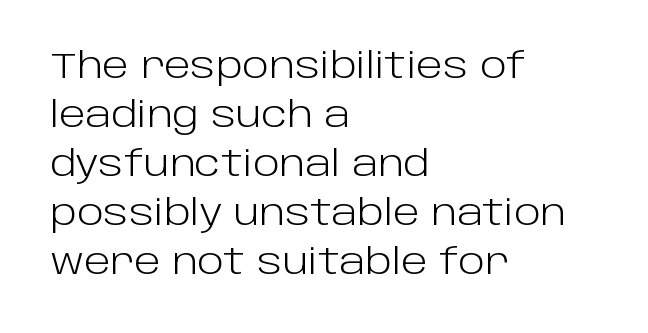
Counters stay open thanks to moderate or lighter strokes. Plain, unruled lines of type. This is the regular roman posture of the typeface. This rendering uses left alignment, leaving the right contour irregular. These lines are rendered in a variable-pitch font. Nothing unusual about the tracking: characters are spaced as the font intends.
